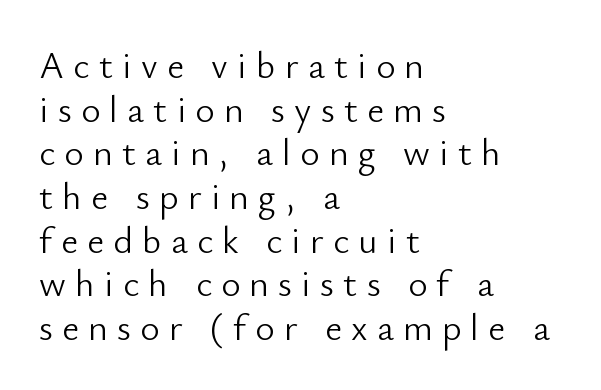
The image shows 37 px light sans-serif type, upright; set left-aligned, line spacing 1.18x, unusually wide letter spacing (+0.25 em), not underlined; low stroke contrast and a small x-height.
